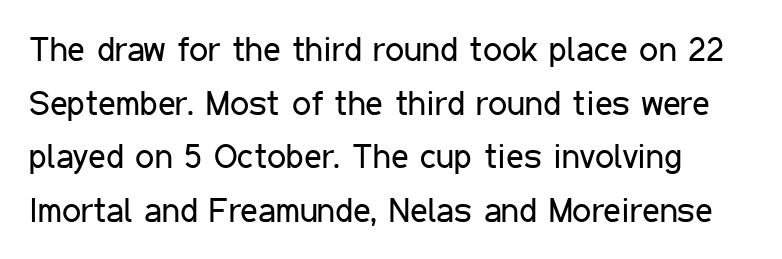
The image shows 34 px regular-weight, condensed sans-serif type, upright; set normal line spacing (1.58x), normal letter spacing, not underlined; low stroke contrast and a medium x-height.
